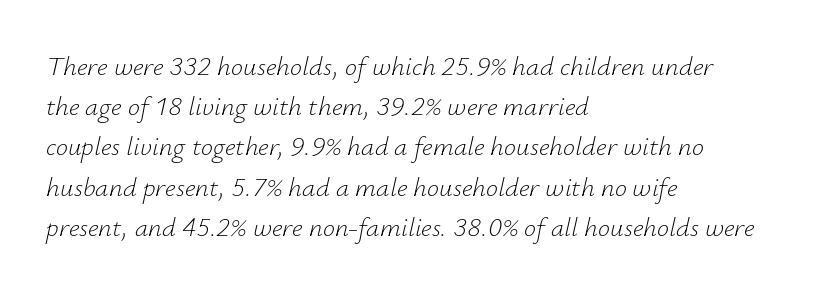
{"italic": "yes", "lean": "right", "slant_degrees": 12, "bold": "no", "underline": "no", "align": "left", "line_spacing": "normal", "line_spacing_ratio": 1.49, "letter_spacing": "normal", "letter_spacing_em": 0.0, "glyph_px": 27}
